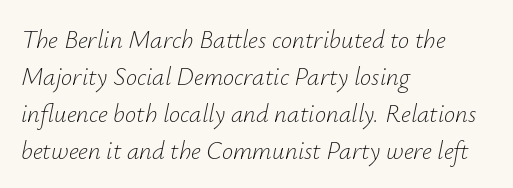
No letter is thick-stroked: the sample isn't bold. Typeset ragged right — the left edge is the straight one. Decoration check: the copy has no underline. Emphasis-style slanted type is in use. The tracking reads as untouched default to a designer's eye. A typesetter would call this leading conventional body-copy spacing.
